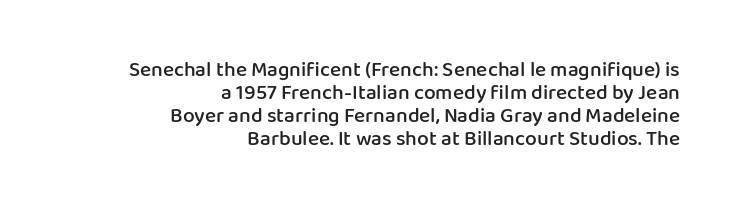
{"italic": "no", "bold": "semi", "underline": "no", "align": "right", "line_spacing": "tight", "line_spacing_ratio": 1.1, "letter_spacing": "normal", "letter_spacing_em": 0.0, "glyph_px": 21}
